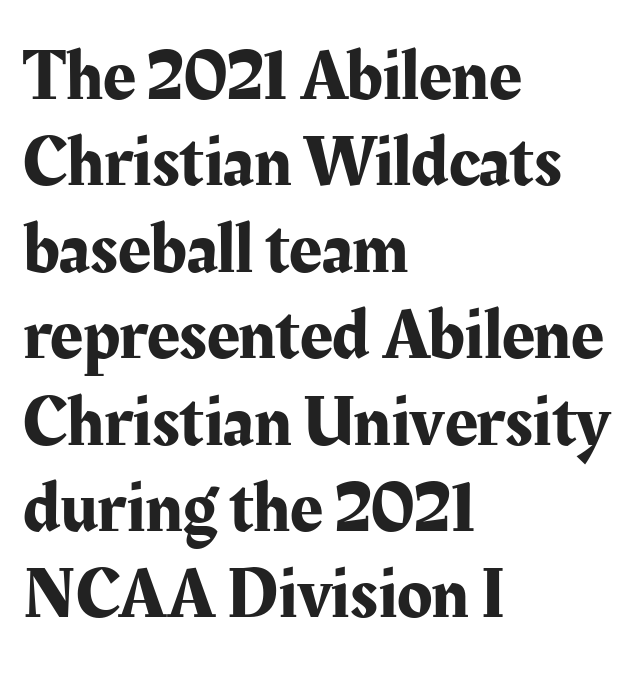
It's the straight-up-and-down kind of type. These lines are rendered in a variable-pitch font. In CSS terms this would be text-align: left. The string is rendered with underlining switched off. There is no visible air inserted between adjacent glyphs. Examine the stroke ends and you'll spot serifs.
